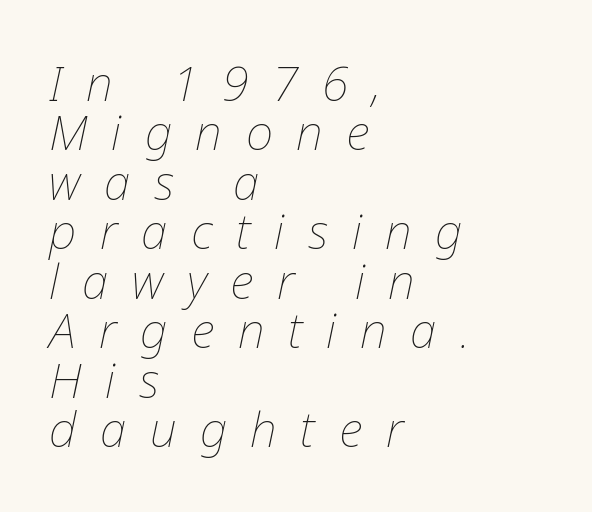
Letter spacing: wide. A typesetter would call this proportional, since set widths differ per character. Anything drawn beneath the words? Only blank space. If you drew a line through each stem, it would be angled. Compared with a centered layout, this one pins lines to the left instead.
